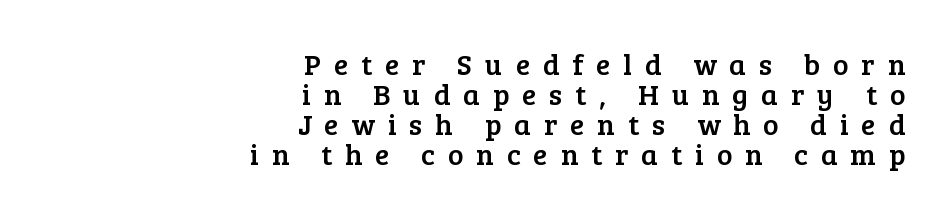
Does the lettering tilt? It doesn't — this is upright. What kind of face is this? One with serifs. The gaps between neighbouring characters are conspicuously large. Think of a printed novel: that variable character pitch is what you see here. Any mark beneath the type? The region is blank.
